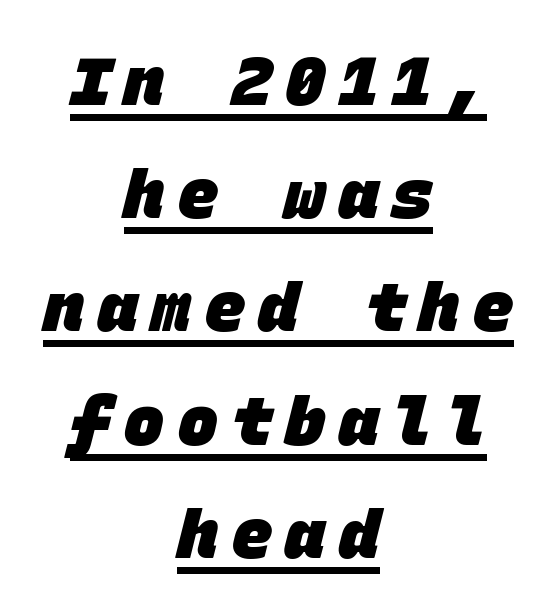
{"serif": "no", "bold": "yes", "weight": "heavy", "width": "normal", "stroke_contrast": "low", "x_height": "large", "monospaced": "yes", "underline": "yes", "align": "center", "line_spacing": "normal", "line_spacing_ratio": 1.69, "letter_spacing": "wide", "letter_spacing_em": 0.2, "glyph_px": 67}
